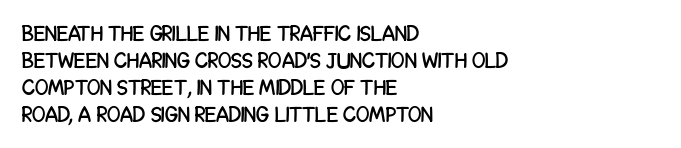
The image shows 22 px text type, upright; set left-aligned, line spacing 1.22x, normal letter spacing, not underlined.
